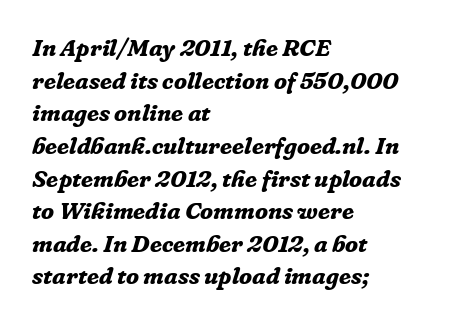
Q: Is the text bold? A: Yes.
Q: Is the text italic (slanted)? A: Yes, it leans right by about 16 degrees.
Q: Is the text underlined? A: No.
Q: How is the paragraph aligned? A: Left-aligned.
Q: Is the spacing between letters normal or unusually wide? A: Normal.
Q: Is the spacing between lines tight, normal or loose? A: Normal.
